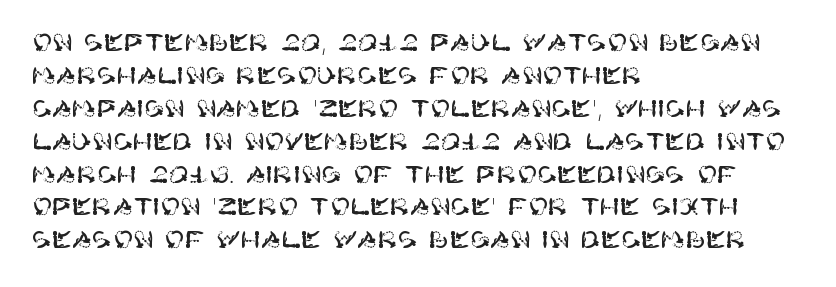
{"italic": "no", "underline": "no", "align": "left", "line_spacing": "normal", "line_spacing_ratio": 1.37, "letter_spacing": "normal", "letter_spacing_em": 0.0, "glyph_px": 24}
